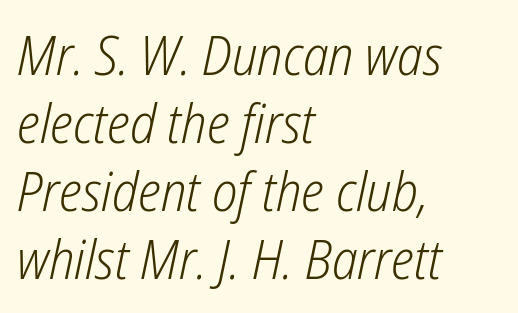
The image shows 54 px light, condensed type, italic (leaning right); set left-aligned, normal line spacing (1.26x), normal letter spacing, not underlined; low stroke contrast and a medium x-height.
